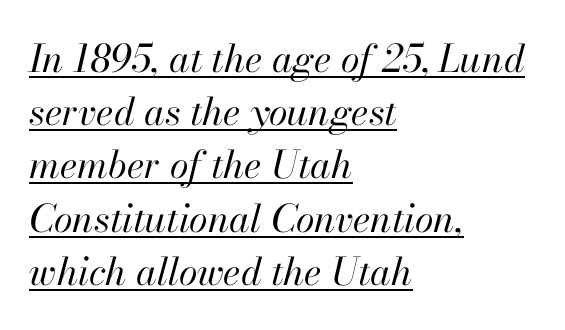
{"italic": "yes", "lean": "right", "slant_degrees": 13, "bold": "no", "weight": "regular", "width": "normal", "stroke_contrast": "high", "x_height": "small", "monospaced": "no", "underline": "yes", "align": "left", "line_spacing": "normal", "line_spacing_ratio": 1.4, "letter_spacing": "normal", "letter_spacing_em": 0.0, "glyph_px": 38}
